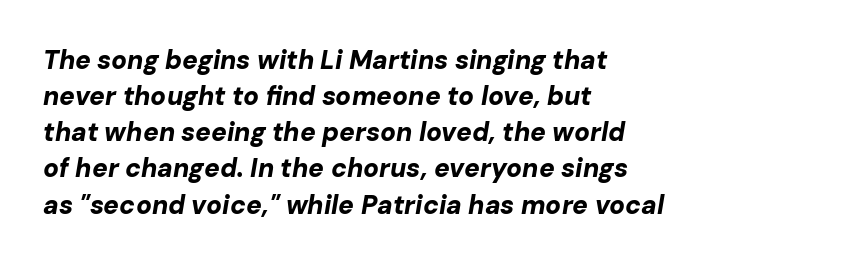
This rendering features lettering with no underline. Line spacing here is normal. Words appear dense and cohesive because spacing is normal. The sample has been set heavy, in full bold. The passage shown leans; its letterforms are oblique.
